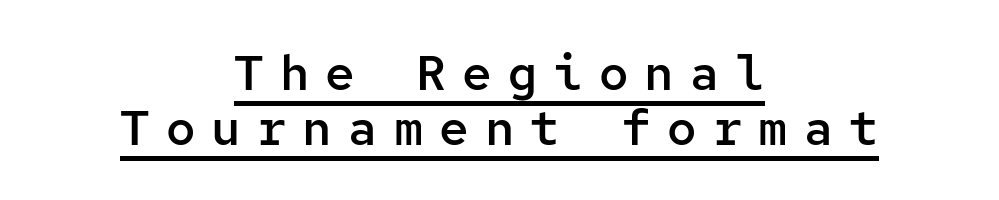
Serifs: no, the terminals of the letterforms are clean. Layout note: lines centered. The rendering uses the underline text-decoration. Monospaced: the letters line up in strict vertical columns.
